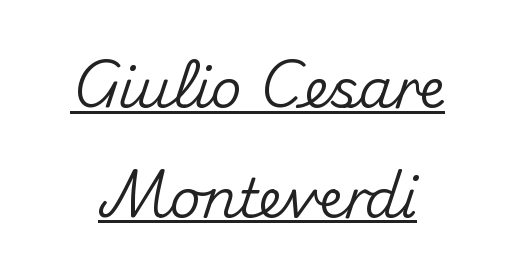
The image shows 54 px sans-serif type; set loose line spacing (2.03x), normal letter spacing, underlined; medium stroke contrast and a small x-height.
